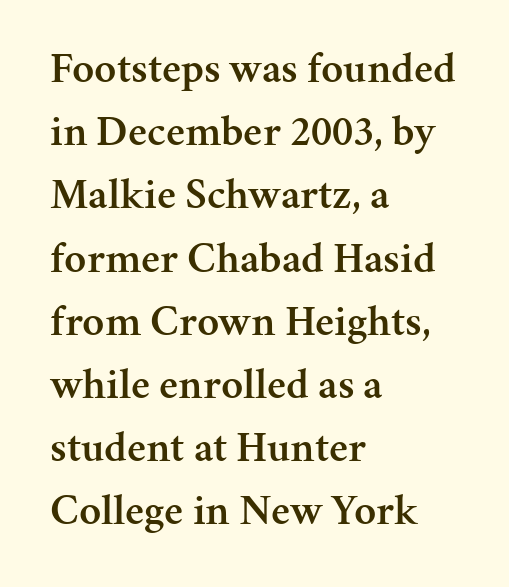
Q: Is the text bold? A: Semi-bold.
Q: Is the text italic (slanted)? A: No, it is upright.
Q: Is the typeface a serif or a sans-serif typeface? A: Serif.
Q: Is the text underlined? A: No.
Q: How is the paragraph aligned? A: Left-aligned.
Q: Is the spacing between letters normal or unusually wide? A: Normal.
Q: Is the spacing between lines tight, normal or loose? A: Normal.
Q: Width (condensed, normal, or wide)? A: Normal.
Q: Stroke contrast? A: Medium.
Q: x-height? A: Medium.
Q: Monospaced? A: No.
